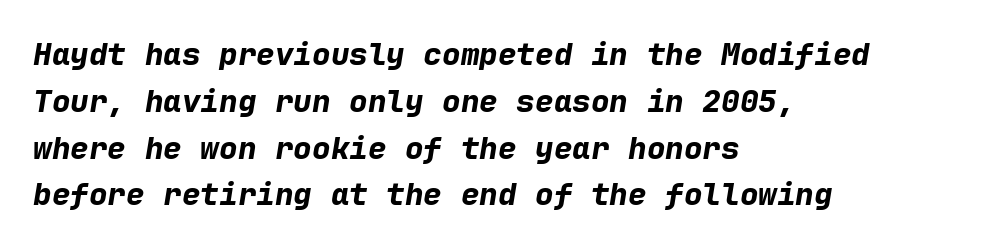
Monospaced: the letters line up in strict vertical columns. Regarding leading, the lines here are spaced in the standard way. The specimen omits any rule beneath the text block's lines. Emphasis by weight is at full strength: bold. Every row of glyphs begins at an identical x-position on the left. Italic: yes, the glyphs are oblique.
